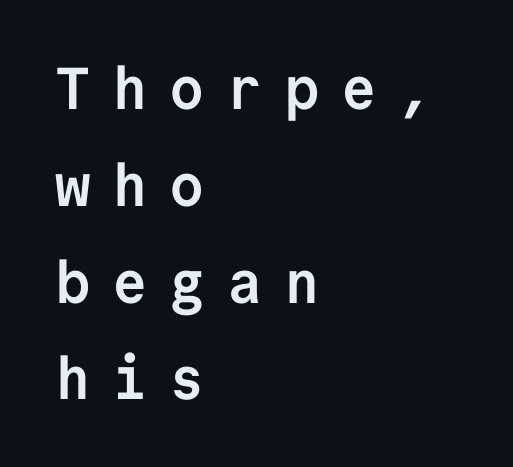
{"serif": "no", "italic": "no", "bold": "yes", "weight": "semibold", "width": "normal", "stroke_contrast": "low", "x_height": "medium", "monospaced": "yes", "underline": "no", "align": "left", "line_spacing": "normal", "line_spacing_ratio": 1.64, "letter_spacing": "wide", "letter_spacing_em": 0.37, "glyph_px": 59}
